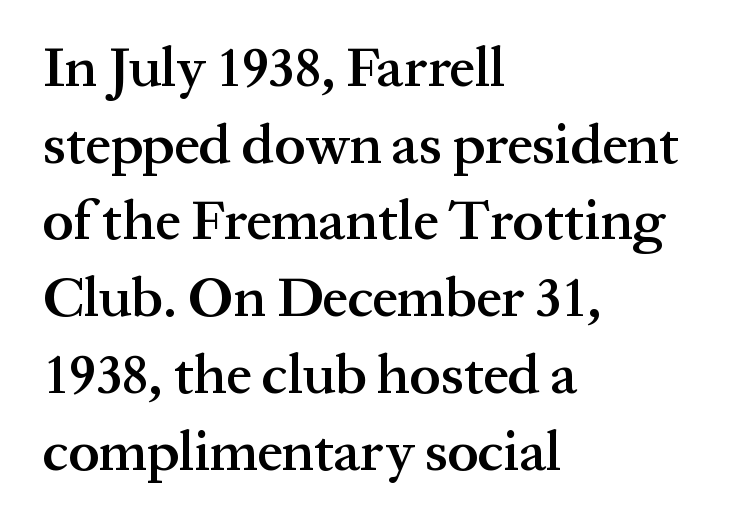
The image shows 56 px semibold serif type, upright; set left-aligned, normal line spacing (1.37x), normal letter spacing, not underlined; medium stroke contrast and a medium x-height.
